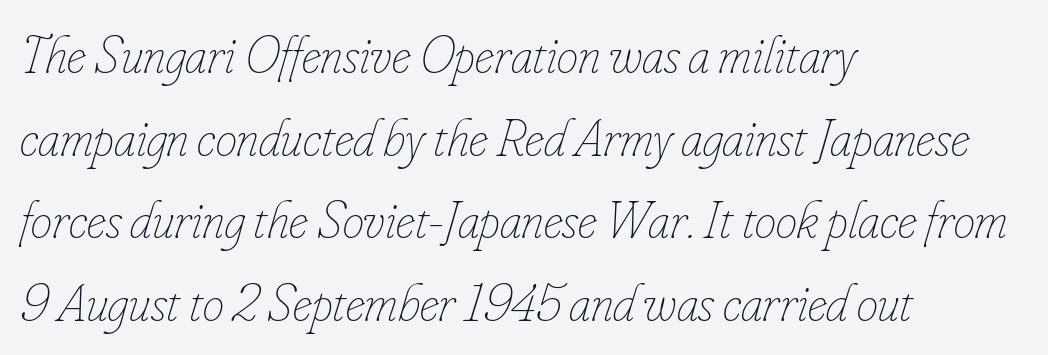
The image shows 54 px thin, condensed type, italic (leaning right); set left-aligned, normal line spacing (1.53x), normal letter spacing, not underlined; low stroke contrast and a small x-height.
